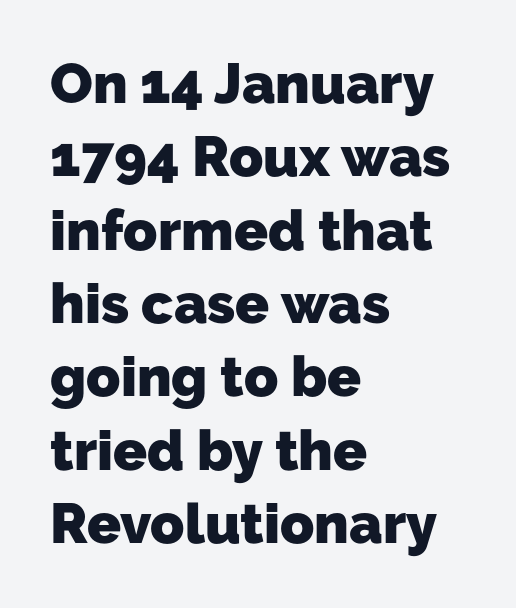
Q: Is the text bold? A: Yes.
Q: Is the typeface a serif or a sans-serif typeface? A: Sans-serif.
Q: Is the text underlined? A: No.
Q: How is the paragraph aligned? A: Left-aligned.
Q: Is the spacing between letters normal or unusually wide? A: Normal.
Q: Is the spacing between lines tight, normal or loose? A: Normal.
Q: Width (condensed, normal, or wide)? A: Normal.
Q: Stroke contrast? A: Low.
Q: x-height? A: Medium.
Q: Monospaced? A: No.
